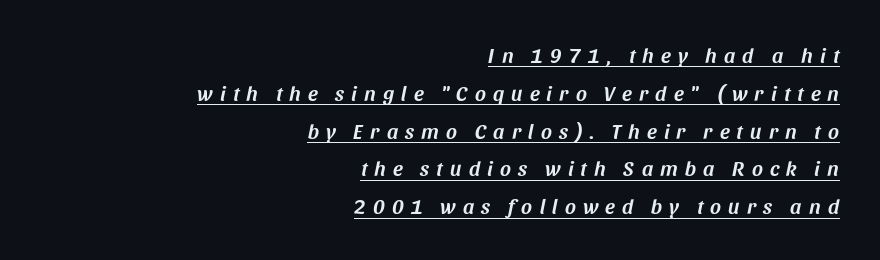
Q: Is the text italic (slanted)? A: Yes, it leans right by about 11 degrees.
Q: Is the text underlined? A: Yes.
Q: How is the paragraph aligned? A: Right-aligned.
Q: Is the spacing between letters normal or unusually wide? A: Unusually wide.
